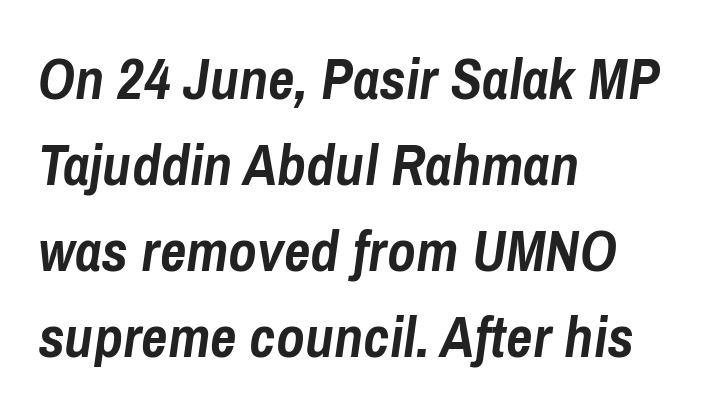
The image shows 58 px semibold, condensed type, italic (leaning right); set left-aligned, normal line spacing (1.48x), normal letter spacing, not underlined; low stroke contrast and a medium x-height.
